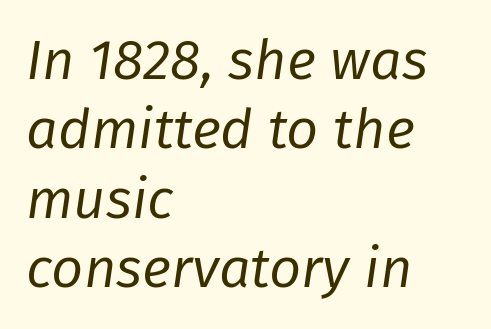
{"italic": "yes", "lean": "right", "slant_degrees": 8, "bold": "no", "weight": "regular", "width": "normal", "stroke_contrast": "low", "x_height": "medium", "monospaced": "no", "underline": "no", "align": "left", "line_spacing_ratio": 1.24, "letter_spacing": "normal", "letter_spacing_em": 0.0, "glyph_px": 56}
